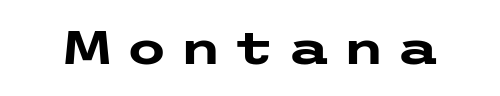
{"serif": "no", "italic": "no", "bold": "yes", "weight": "heavy", "width": "wide", "stroke_contrast": "low", "x_height": "medium", "underline": "no", "letter_spacing": "wide", "letter_spacing_em": 0.28, "glyph_px": 47}
